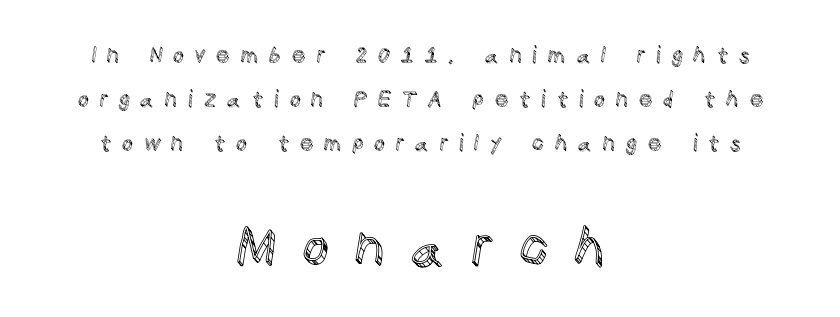
Q: Is the text italic (slanted)? A: Yes.
Q: Is the text underlined? A: No.
Q: How is the paragraph aligned? A: Centered.
Q: Is the spacing between letters normal or unusually wide? A: Unusually wide.
Q: Is the spacing between lines tight, normal or loose? A: Loose.
Q: Which block of text is set in a larger size, the first (top) or the second (bottom)? A: The second (bottom) one.
Q: Width (condensed, normal, or wide)? A: Normal.
Q: x-height? A: Large.
Q: Monospaced? A: No.
